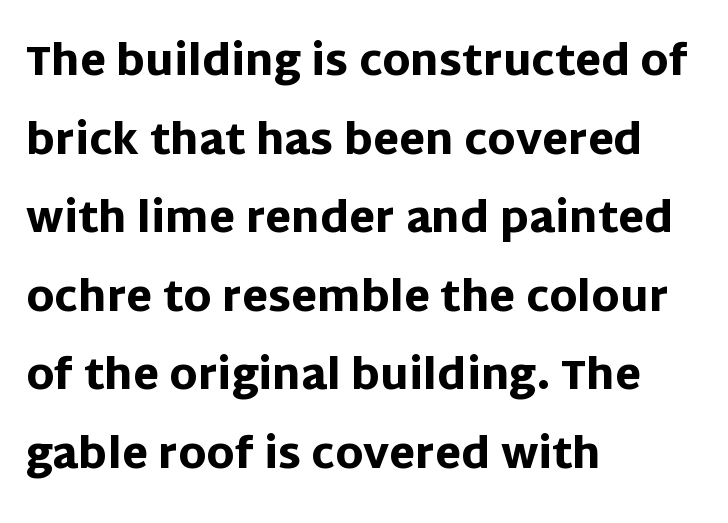
{"serif": "no", "italic": "no", "bold": "yes", "weight": "heavy", "width": "normal", "stroke_contrast": "low", "x_height": "large", "monospaced": "no", "underline": "no", "align": "left", "line_spacing_ratio": 1.87, "letter_spacing": "normal", "letter_spacing_em": 0.0, "glyph_px": 42}
